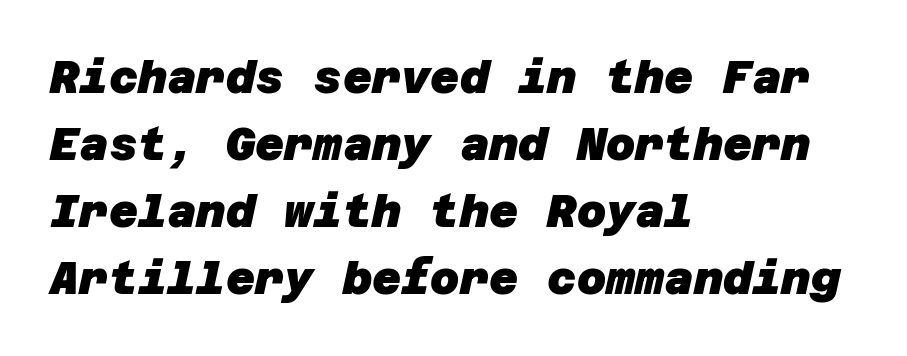
Q: Is the text bold? A: Yes.
Q: Is the typeface a serif or a sans-serif typeface? A: Sans-serif.
Q: Is the text underlined? A: No.
Q: How is the paragraph aligned? A: Left-aligned.
Q: Is the spacing between letters normal or unusually wide? A: Normal.
Q: Is the spacing between lines tight, normal or loose? A: Normal.
Q: Width (condensed, normal, or wide)? A: Normal.
Q: Stroke contrast? A: Low.
Q: x-height? A: Large.
